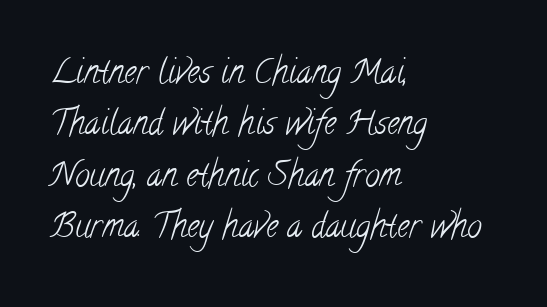
Q: Is the text bold? A: No.
Q: Is the typeface a serif or a sans-serif typeface? A: Serif.
Q: Is the text underlined? A: No.
Q: How is the paragraph aligned? A: Left-aligned.
Q: Is the spacing between letters normal or unusually wide? A: Normal.
Q: Is the spacing between lines tight, normal or loose? A: Normal.
Q: Width (condensed, normal, or wide)? A: Condensed.
Q: Stroke contrast? A: Low.
Q: x-height? A: Small.
Q: Monospaced? A: No.
